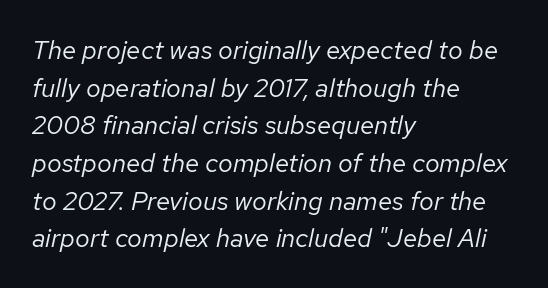
The image shows 26 px text type, italic (leaning right); set left-aligned, normal line spacing (1.45x), normal letter spacing, not underlined.
